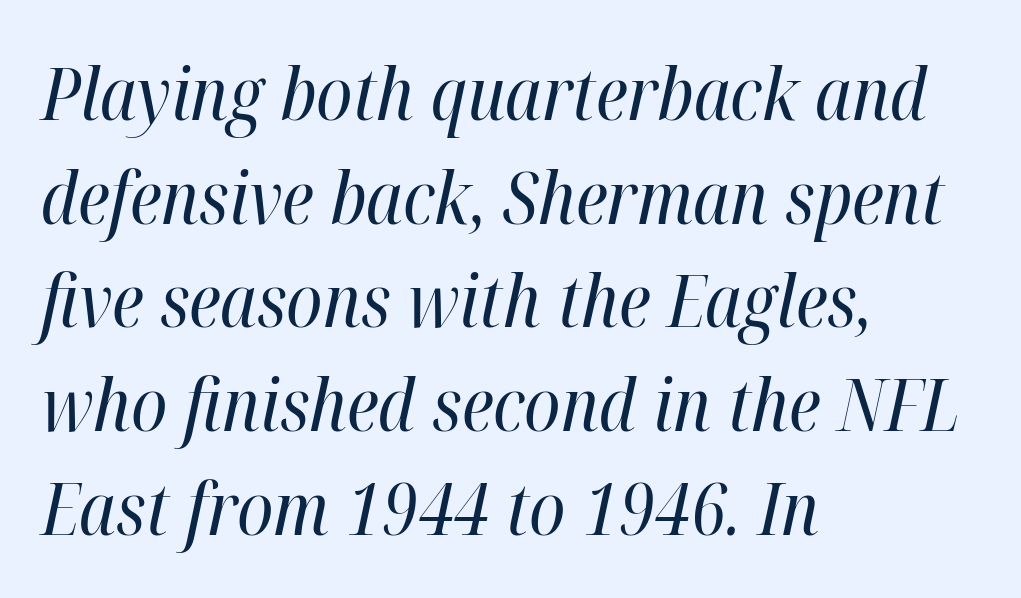
Interline gaps are of average width in this sample. Horizontally, the lines are justified to the leading edge only. Check under the words: just untouched page. You could call the tracking neutral — neither tight nor loose. These lines are rendered in a variable-pitch font.
